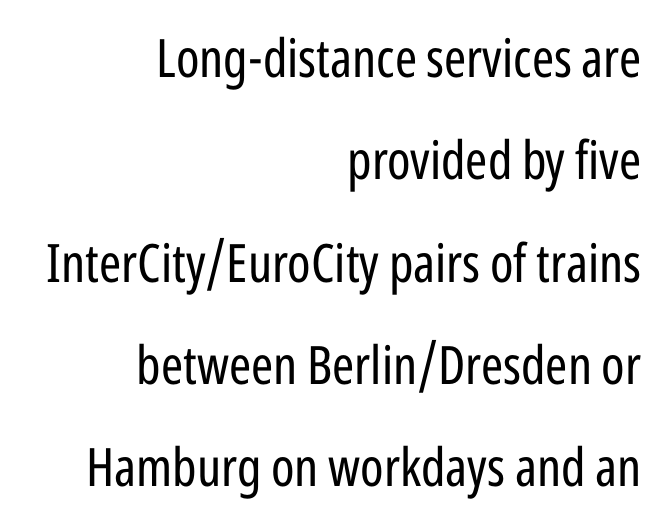
{"serif": "no", "italic": "no", "bold": "no", "weight": "regular", "width": "condensed", "stroke_contrast": "low", "x_height": "medium", "monospaced": "no", "underline": "no", "align": "right", "line_spacing": "loose", "line_spacing_ratio": 1.93, "letter_spacing": "normal", "letter_spacing_em": 0.0, "glyph_px": 53}
